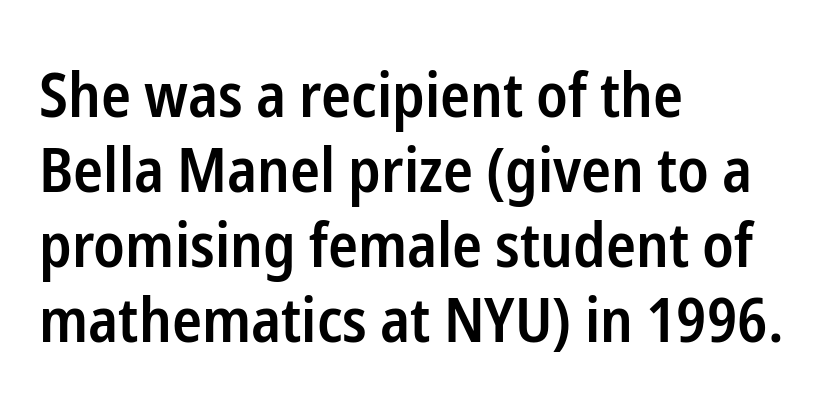
Q: Is the text bold? A: Semi-bold.
Q: Is the text italic (slanted)? A: No, it is upright.
Q: Is the typeface a serif or a sans-serif typeface? A: Sans-serif.
Q: Is the text underlined? A: No.
Q: How is the paragraph aligned? A: Left-aligned.
Q: Is the spacing between letters normal or unusually wide? A: Normal.
Q: Width (condensed, normal, or wide)? A: Condensed.
Q: Stroke contrast? A: Low.
Q: x-height? A: Medium.
Q: Monospaced? A: No.
